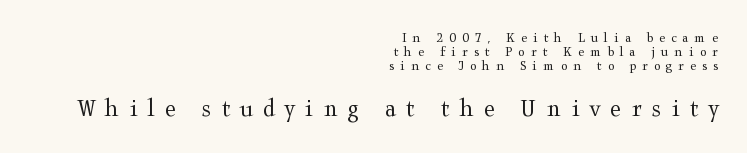
Ink coverage per letter is moderate at most. The horizontal fit of the characters is loose and conspicuously gappy. Rows of type sit shoulder to shoulder in the vertical direction. These lines were composed using upright roman letters. The text block is weighted toward the right margin, trailing off unevenly leftward.
